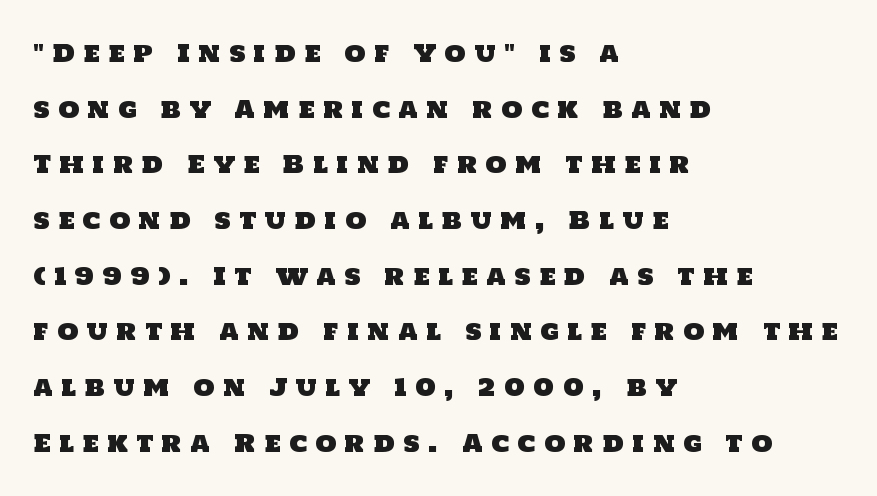
The image shows 24 px text type; set left-aligned, loose line spacing (2.32x), unusually wide letter spacing (+0.35 em), not underlined.
